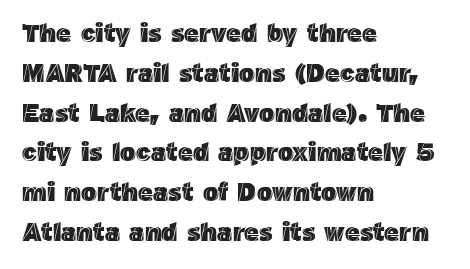
How would I describe the line gaps? Plain and ordinary. Does extra space separate the letters? No, they use regular spacing. These lines stack with their left ends in a neat column. Underlining? Definitely not there. Quick note: not italic, upright.
